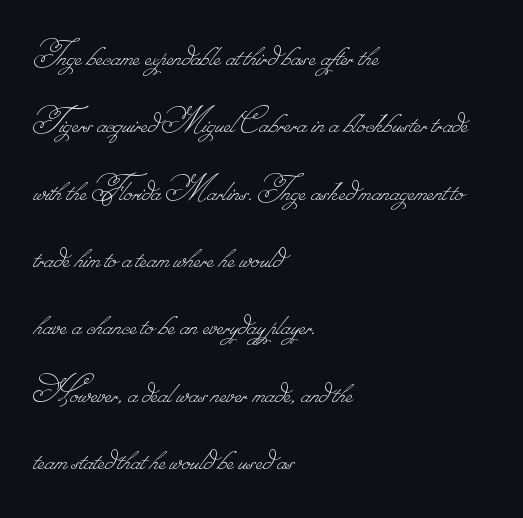
{"bold": "no", "weight": "thin", "width": "normal", "stroke_contrast": "low", "monospaced": "no", "underline": "no", "align": "left", "line_spacing_ratio": 1.82, "letter_spacing": "normal", "letter_spacing_em": 0.0, "glyph_px": 37}
